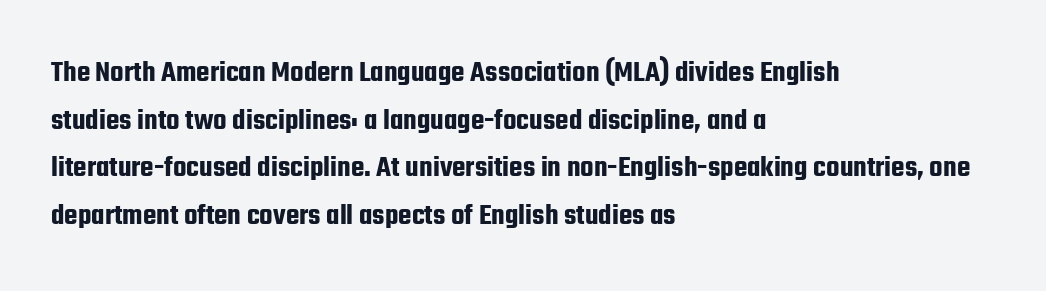
{"serif": "no", "italic": "no", "width": "condensed", "stroke_contrast": "low", "x_height": "medium", "monospaced": "no", "underline": "no", "align": "left", "line_spacing": "normal", "line_spacing_ratio": 1.54, "letter_spacing": "normal", "letter_spacing_em": 0.0, "glyph_px": 31}
